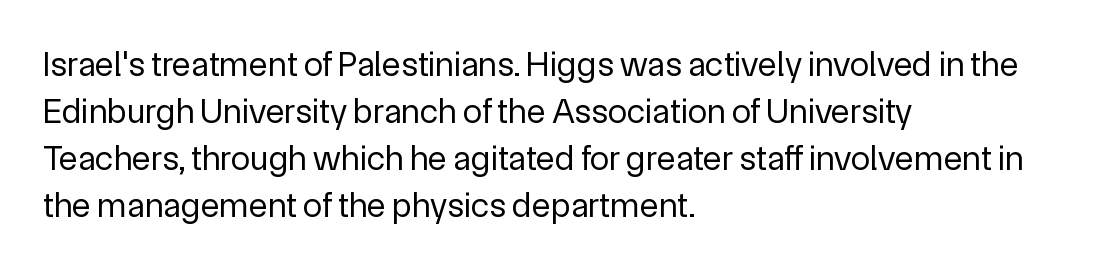
{"serif": "no", "italic": "no", "bold": "no", "weight": "regular", "width": "normal", "x_height": "medium", "monospaced": "no", "underline": "no", "align": "left", "line_spacing": "normal", "line_spacing_ratio": 1.34, "letter_spacing": "normal", "letter_spacing_em": 0.0, "glyph_px": 35}
